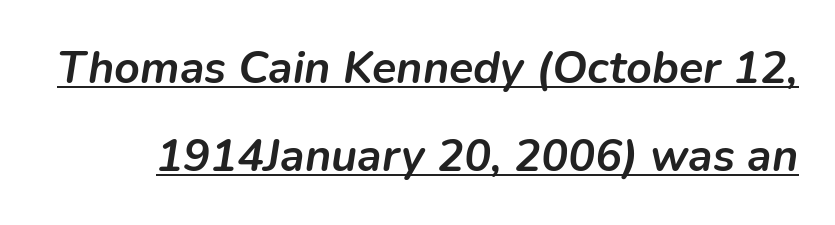
Q: Is the text bold? A: Yes.
Q: Is the text italic (slanted)? A: Yes, it leans right by about 9 degrees.
Q: Is the text underlined? A: Yes.
Q: Is the spacing between letters normal or unusually wide? A: Normal.
Q: Is the spacing between lines tight, normal or loose? A: Loose.
Q: Width (condensed, normal, or wide)? A: Normal.
Q: Stroke contrast? A: Low.
Q: x-height? A: Medium.
Q: Monospaced? A: No.
